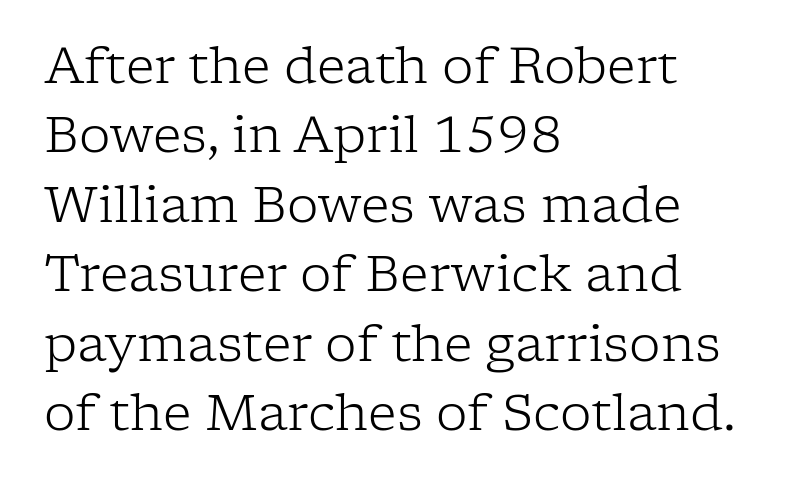
The specimen reads as upright at a glance. The lines sit at an ordinary, default distance from one another. Anything drawn beneath the words? Only blank space. A typesetter would call this zero additional tracking. The letters advance in unequal steps, a hallmark of proportional type. Compared with a centered layout, this one pins lines to the left instead.
